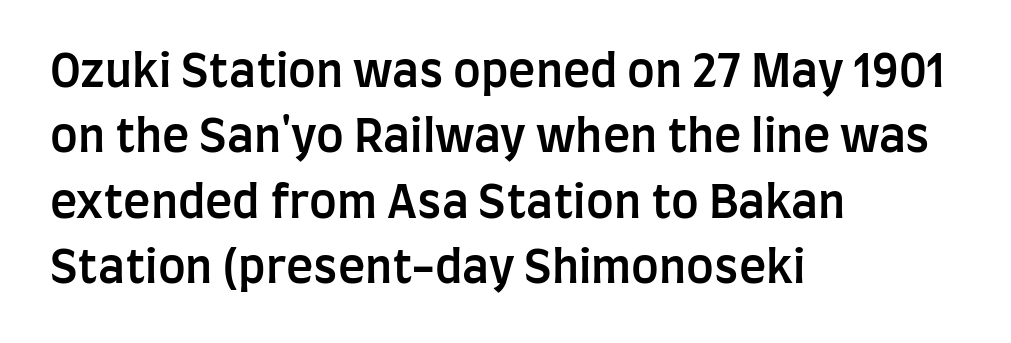
The image shows 46 px semibold, condensed sans-serif type, upright; set left-aligned, normal line spacing (1.42x), normal letter spacing, not underlined; low stroke contrast and a large x-height.
